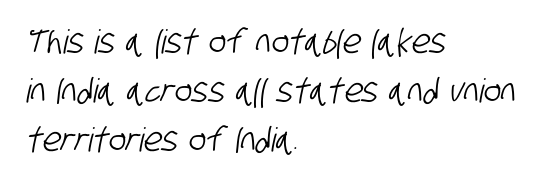
{"serif": "no", "width": "condensed", "stroke_contrast": "low", "x_height": "large", "monospaced": "no", "underline": "no", "align": "left", "line_spacing": "normal", "line_spacing_ratio": 1.48, "letter_spacing": "normal", "letter_spacing_em": 0.0, "glyph_px": 33}
